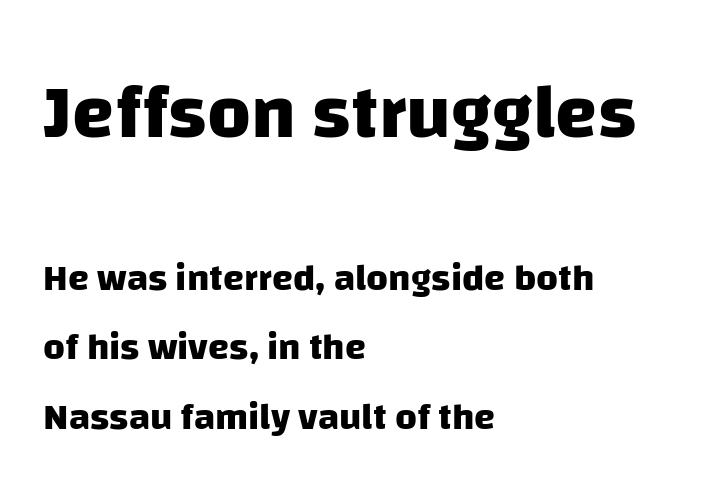
{"serif": "no", "bold": "yes", "weight": "heavy", "width": "normal", "stroke_contrast": "low", "x_height": "large", "monospaced": "no", "underline": "no", "align": "left", "line_spacing_ratio": 1.83, "letter_spacing": "normal", "letter_spacing_em": 0.0, "larger_block": "first", "size_ratio": 2.0, "glyph_px": 76}
